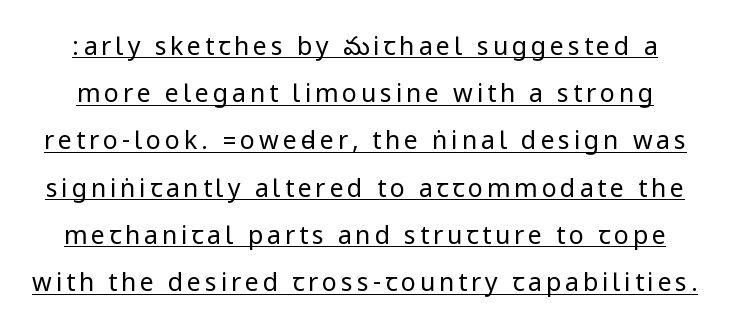
{"italic": "no", "bold": "no", "underline": "yes", "line_spacing_ratio": 1.89, "glyph_px": 25}
